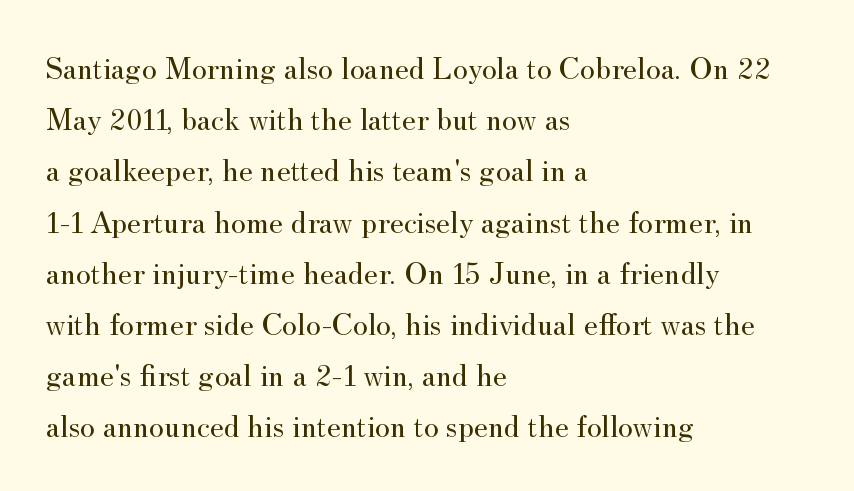
The image shows 32 px regular-weight serif type, upright; set left-aligned, normal line spacing (1.6x), normal letter spacing, not underlined; medium stroke contrast and a small x-height.
